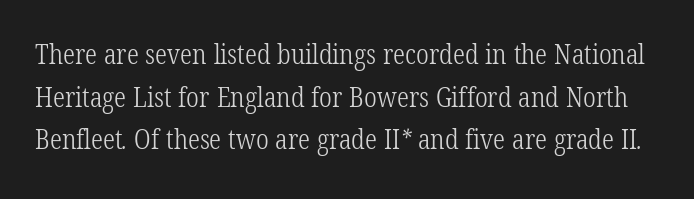
{"bold": "no", "underline": "no", "line_spacing": "normal", "line_spacing_ratio": 1.58, "letter_spacing": "normal", "letter_spacing_em": 0.0, "glyph_px": 27}
